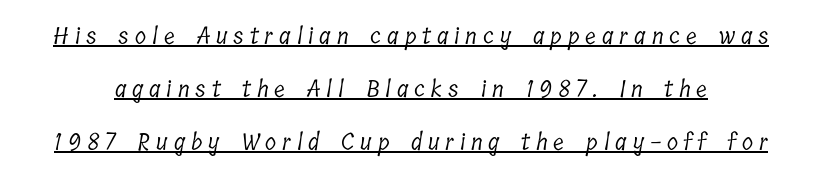
The image shows 23 px text type; set loose line spacing (2.31x), unusually wide letter spacing (+0.26 em), underlined.
